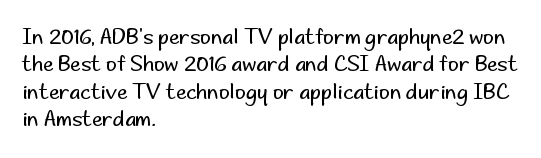
Reading down the block, your eye returns to a fixed left position each line. The weight tops out at a normal text grade. Interline gaps are of average width in this sample. The letters sit at their default tracking, neither squeezed nor spread.
